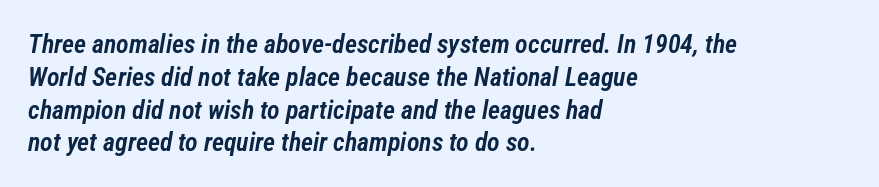
Q: Is the text bold? A: Semi-bold.
Q: Is the text italic (slanted)? A: Yes, it leans right by about 12 degrees.
Q: Is the text underlined? A: No.
Q: How is the paragraph aligned? A: Left-aligned.
Q: Is the spacing between letters normal or unusually wide? A: Normal.
Q: Is the spacing between lines tight, normal or loose? A: Normal.
